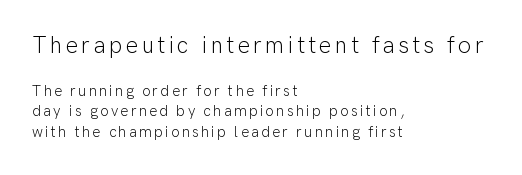
Q: Is the text bold? A: No.
Q: Is the text italic (slanted)? A: No, it is upright.
Q: Is the text underlined? A: No.
Q: How is the paragraph aligned? A: Left-aligned.
Q: Is the spacing between lines tight, normal or loose? A: Normal.
Q: Which block of text is set in a larger size, the first (top) or the second (bottom)? A: The first (top) one.
